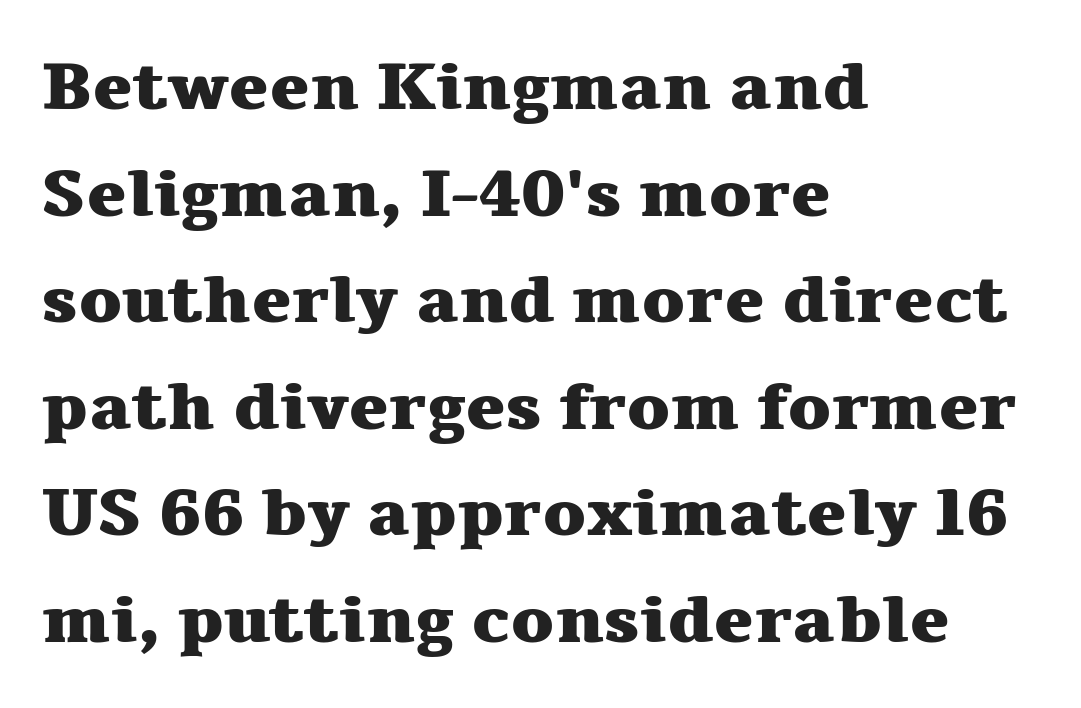
{"serif": "yes", "italic": "no", "bold": "yes", "weight": "heavy", "width": "wide", "stroke_contrast": "medium", "x_height": "medium", "monospaced": "no", "underline": "no", "align": "left", "line_spacing": "normal", "line_spacing_ratio": 1.59, "letter_spacing": "normal", "letter_spacing_em": 0.0, "glyph_px": 67}
